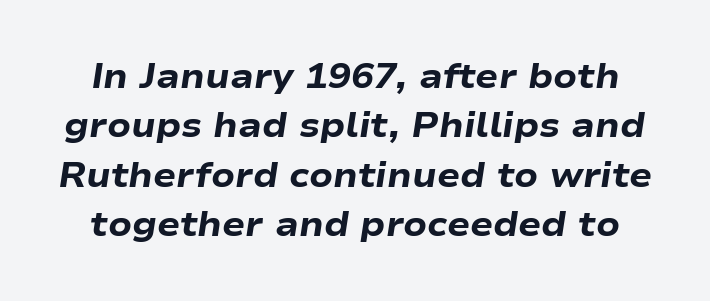
Nobody drew a line under any word here. Notice how thick the strokes are: this is what a full bold looks like. A typesetter would call this zero additional tracking. Students, observe: this is what conventionally led text looks like. The specimen reads as italic at a glance.
